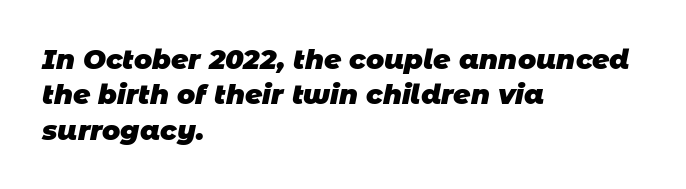
{"bold": "yes", "underline": "no", "align": "left", "line_spacing": "normal", "line_spacing_ratio": 1.31, "letter_spacing": "normal", "letter_spacing_em": 0.0, "glyph_px": 27}
